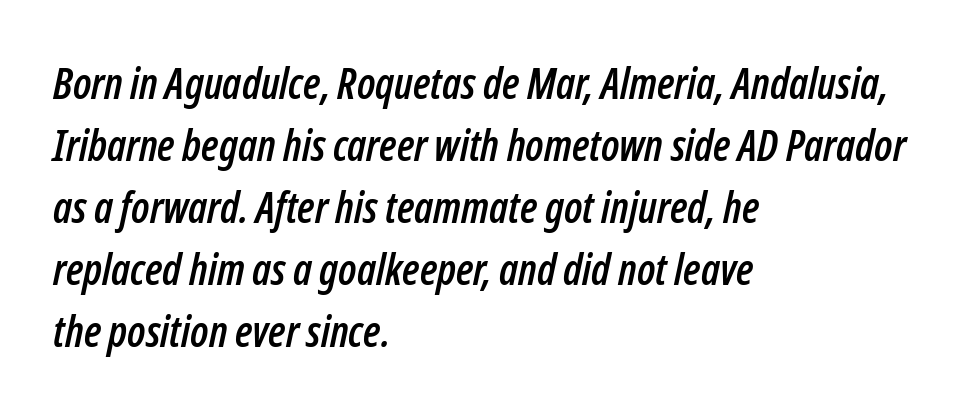
The image shows 43 px condensed type, italic (leaning right); set left-aligned, normal line spacing (1.44x), normal letter spacing, not underlined; low stroke contrast and a medium x-height.
